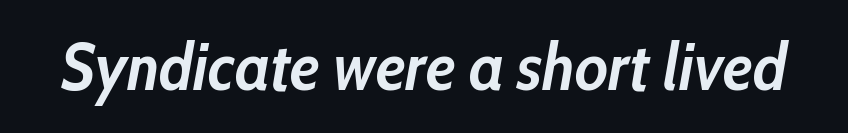
Q: Is the text bold? A: Yes.
Q: Is the text italic (slanted)? A: Yes, it leans right by about 10 degrees.
Q: Is the text underlined? A: No.
Q: Is the spacing between letters normal or unusually wide? A: Normal.
Q: Width (condensed, normal, or wide)? A: Condensed.
Q: Stroke contrast? A: Low.
Q: x-height? A: Medium.
Q: Monospaced? A: No.
